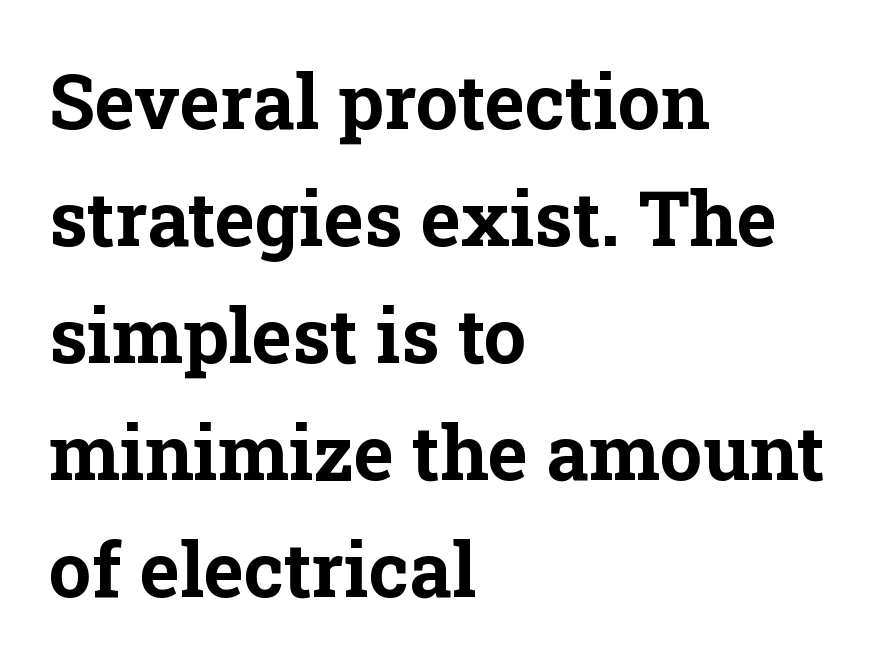
{"serif": "yes", "italic": "no", "bold": "yes", "weight": "bold", "width": "normal", "stroke_contrast": "low", "x_height": "medium", "monospaced": "no", "underline": "no", "align": "left", "line_spacing": "normal", "line_spacing_ratio": 1.54, "letter_spacing": "normal", "letter_spacing_em": 0.0, "glyph_px": 76}
